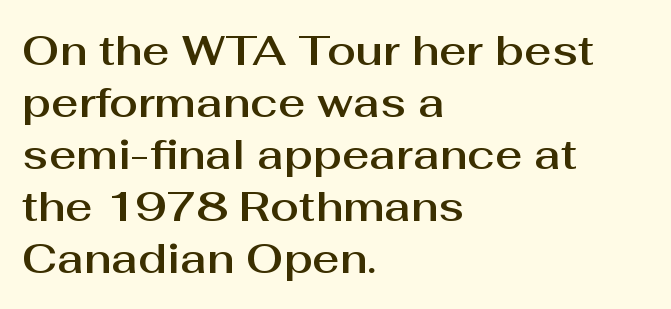
The face used here is proportionally spaced, like ordinary book or web type. The typography opts for an upright posture over an oblique one. Is the block centered? No — it sits flush against the left margin. Underline: absent.
